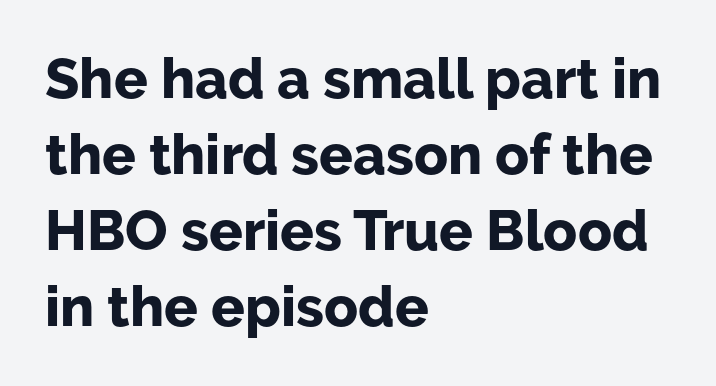
The rows are spaced the way most documents space them. Upright lettering throughout. You could call the tracking neutral — neither tight nor loose. The rag falls on the right side of this text block. Stroke terminals: plain, sans-serif.
